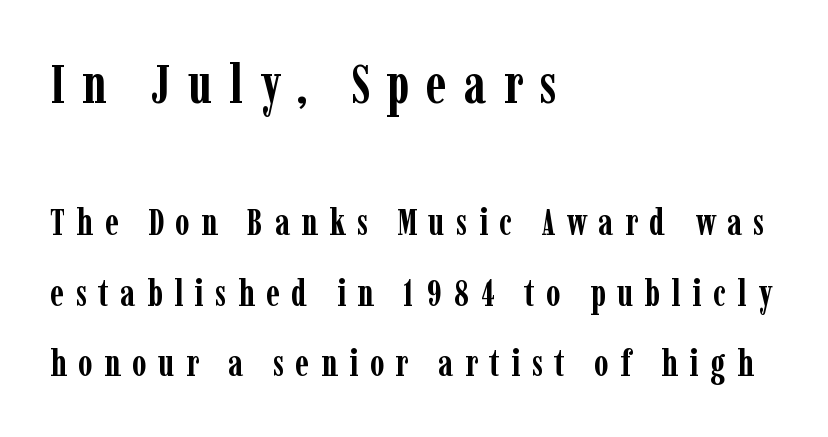
{"serif": "yes", "italic": "no", "bold": "yes", "weight": "semibold", "width": "condensed", "stroke_contrast": "low", "x_height": "medium", "monospaced": "no", "underline": "no", "align": "left", "line_spacing": "loose", "line_spacing_ratio": 1.91, "letter_spacing": "wide", "letter_spacing_em": 0.31, "larger_block": "first", "size_ratio": 1.49, "glyph_px": 55}
